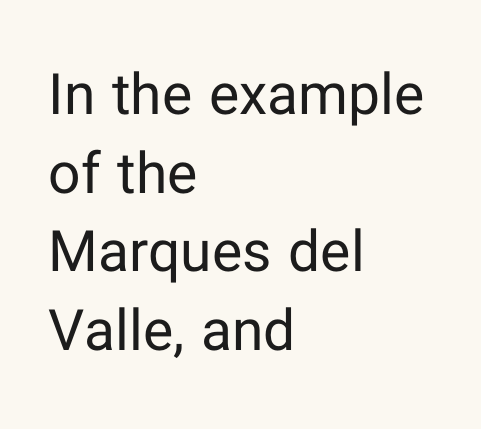
Q: Is the text bold? A: No.
Q: Is the text italic (slanted)? A: No, it is upright.
Q: Is the typeface a serif or a sans-serif typeface? A: Sans-serif.
Q: Is the text underlined? A: No.
Q: How is the paragraph aligned? A: Left-aligned.
Q: Is the spacing between letters normal or unusually wide? A: Normal.
Q: Is the spacing between lines tight, normal or loose? A: Normal.
Q: Width (condensed, normal, or wide)? A: Normal.
Q: Stroke contrast? A: Low.
Q: x-height? A: Medium.
Q: Monospaced? A: No.
